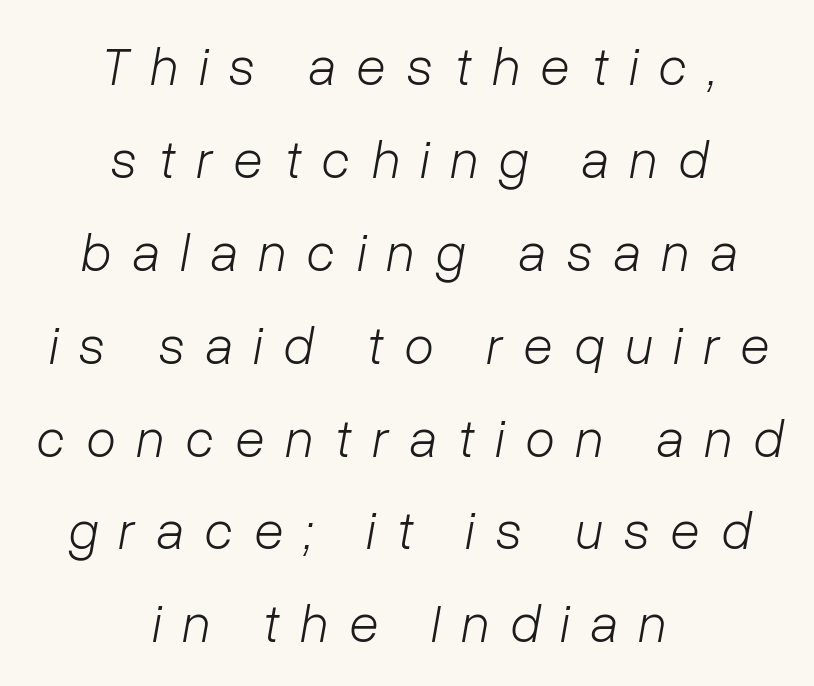
The image shows 54 px light type, italic (leaning right); set centered, line spacing 1.72x, unusually wide letter spacing (+0.39 em), not underlined; low stroke contrast and a medium x-height.
